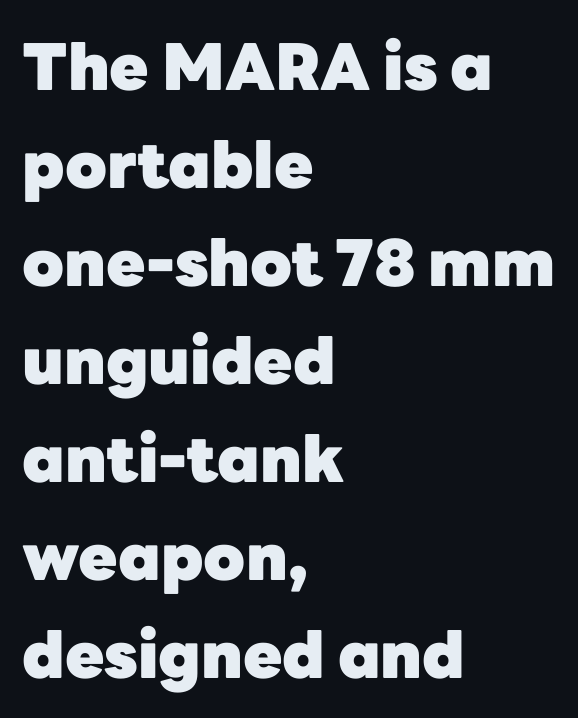
Students, note that the glyphs here touch the page at normal intervals. Notice how the stems are strictly vertical — no italics here. The rendering shows plain stroke endings on the letterforms — a sans-serif design. Casual observation: everything's shoved over to the left. Rows of type keep a routine distance in the vertical direction. Plenty of ink on the page — the face is bold.
